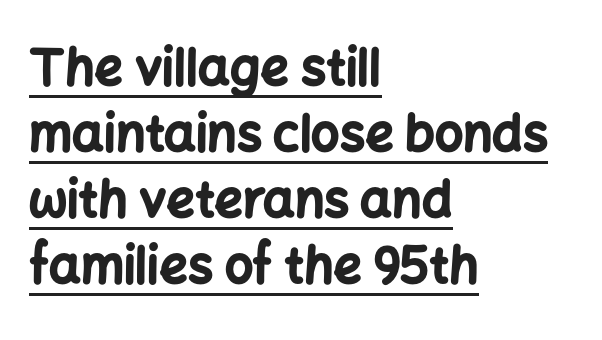
{"serif": "no", "italic": "no", "bold": "yes", "weight": "bold", "width": "normal", "stroke_contrast": "low", "x_height": "medium", "monospaced": "no", "underline": "yes", "align": "left", "line_spacing": "normal", "line_spacing_ratio": 1.32, "letter_spacing": "normal", "letter_spacing_em": 0.0, "glyph_px": 50}
